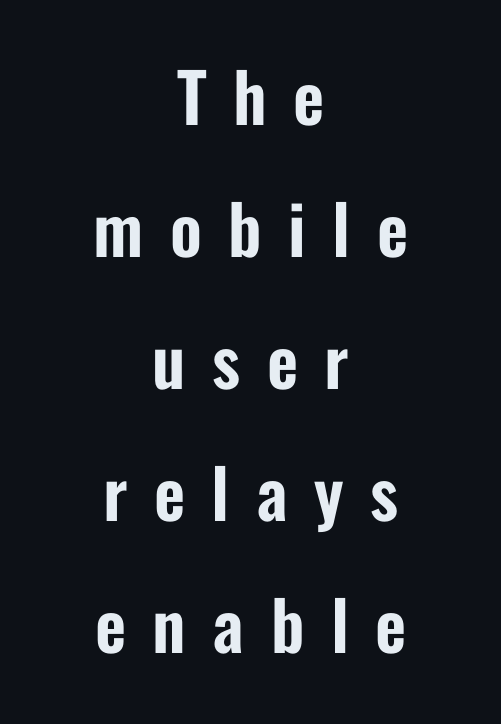
{"serif": "no", "italic": "no", "width": "condensed", "stroke_contrast": "low", "x_height": "medium", "monospaced": "no", "underline": "no", "align": "center", "line_spacing": "loose", "line_spacing_ratio": 1.94, "letter_spacing": "wide", "letter_spacing_em": 0.39, "glyph_px": 68}
